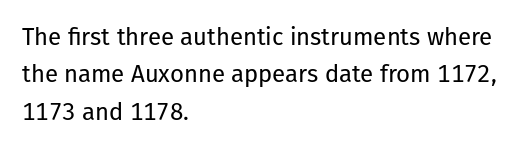
Q: Is the text bold? A: No.
Q: Is the text italic (slanted)? A: No, it is upright.
Q: Is the text underlined? A: No.
Q: How is the paragraph aligned? A: Left-aligned.
Q: Is the spacing between letters normal or unusually wide? A: Normal.
Q: Is the spacing between lines tight, normal or loose? A: Normal.
